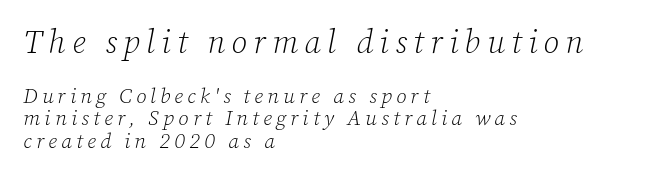
{"serif": "yes", "italic": "yes", "lean": "right", "slant_degrees": 12, "bold": "no", "weight": "light", "width": "normal", "stroke_contrast": "low", "x_height": "medium", "monospaced": "no", "underline": "no", "align": "left", "line_spacing": "tight", "line_spacing_ratio": 1.07, "letter_spacing": "wide", "letter_spacing_em": 0.2, "larger_block": "first", "size_ratio": 1.52, "glyph_px": 32}
